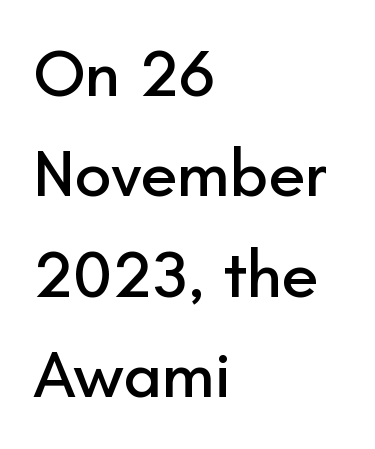
The image shows 67 px sans-serif type, upright; set left-aligned, normal line spacing (1.5x), normal letter spacing, not underlined; low stroke contrast and a small x-height.
